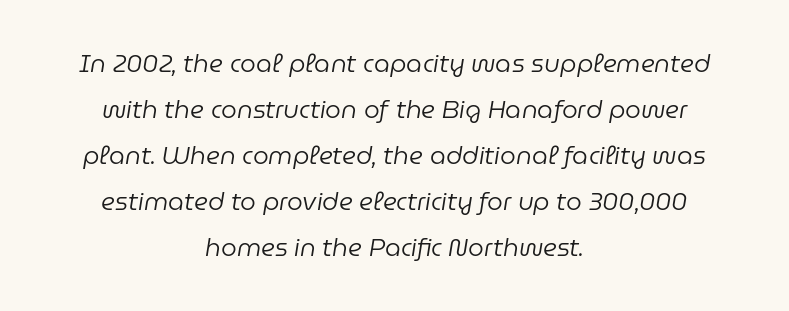
The image shows 25 px text type, italic (leaning right); set centered, line spacing 1.84x, normal letter spacing, not underlined.
